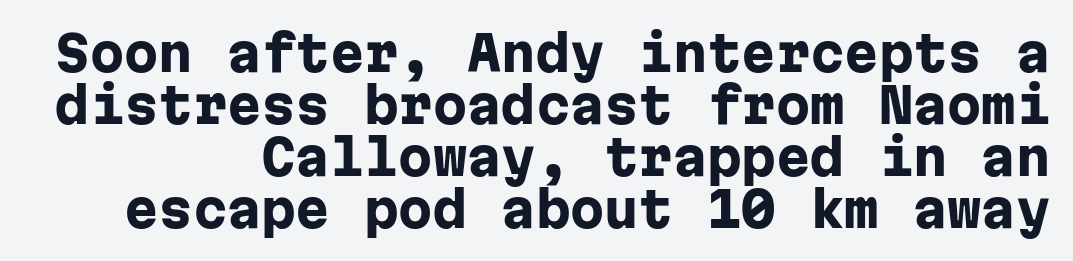
{"serif": "no", "italic": "no", "bold": "yes", "weight": "heavy", "width": "normal", "stroke_contrast": "low", "x_height": "medium", "monospaced": "yes", "underline": "no", "align": "right", "line_spacing": "tight", "line_spacing_ratio": 1.06, "letter_spacing": "normal", "letter_spacing_em": 0.0, "glyph_px": 49}
